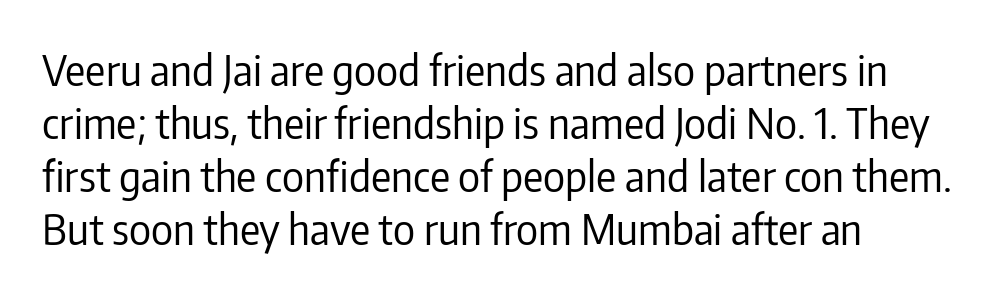
Is the type heavy? It reads as light-to-regular instead. Quick note: interline space is typical. The rendering shows plain stroke endings on the letterforms — a sans-serif design. Look at the tracking — it's just the regular setting, nothing added. Posture: straight, roman, zero tilt.
